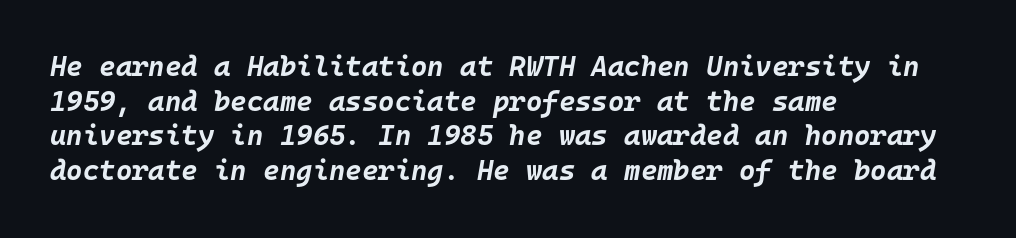
{"italic": "yes", "lean": "right", "slant_degrees": 10, "bold": "yes", "weight": "bold", "width": "normal", "stroke_contrast": "low", "x_height": "large", "monospaced": "yes", "underline": "no", "align": "left", "line_spacing_ratio": 1.24, "letter_spacing": "normal", "letter_spacing_em": 0.0, "glyph_px": 28}
